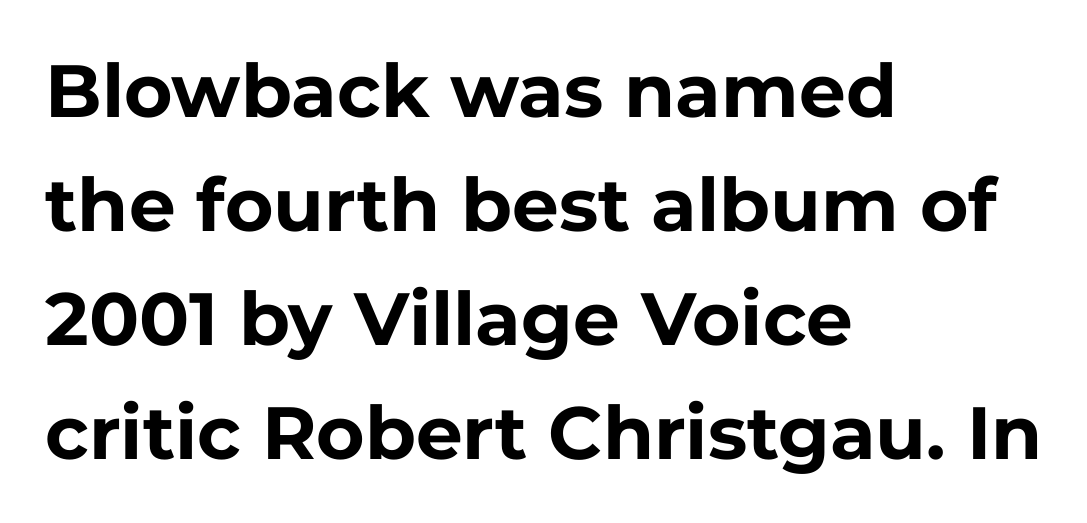
{"serif": "no", "italic": "no", "bold": "yes", "weight": "bold", "width": "normal", "stroke_contrast": "low", "x_height": "medium", "monospaced": "no", "underline": "no", "align": "left", "line_spacing": "normal", "line_spacing_ratio": 1.54, "letter_spacing": "normal", "letter_spacing_em": 0.0, "glyph_px": 74}
